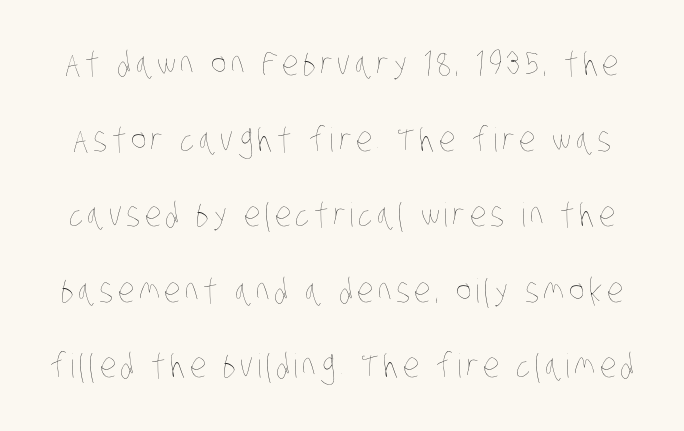
Quick note: interline space is abundant. Descender tails drop into unmarked territory. The face used here is proportionally spaced, like ordinary book or web type. Stroke mass is kept to a normal reading level or below.
